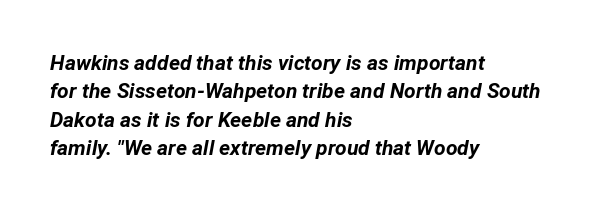
{"italic": "yes", "lean": "right", "slant_degrees": 12, "bold": "yes", "underline": "no", "align": "left", "line_spacing": "normal", "line_spacing_ratio": 1.35, "letter_spacing": "normal", "letter_spacing_em": 0.0, "glyph_px": 21}
